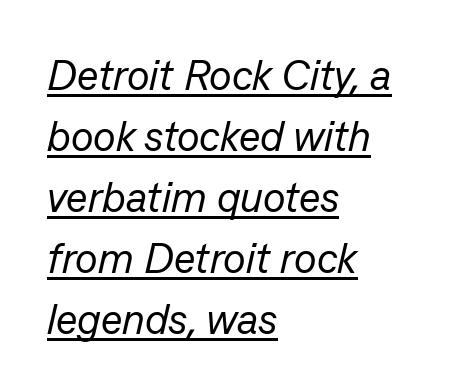
{"italic": "yes", "lean": "right", "slant_degrees": 13, "bold": "no", "weight": "regular", "width": "normal", "stroke_contrast": "low", "x_height": "medium", "monospaced": "no", "underline": "yes", "align": "left", "line_spacing": "normal", "line_spacing_ratio": 1.45, "letter_spacing": "normal", "letter_spacing_em": 0.0, "glyph_px": 42}
